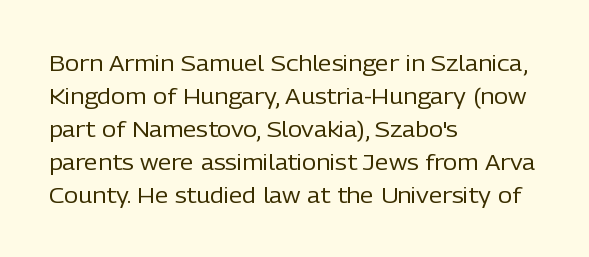
In terms of leading, this rendering sits right in the middle. Quick note: not italic, upright. Stems here are at most as thick as an everyday book face. Letter spacing: default.
